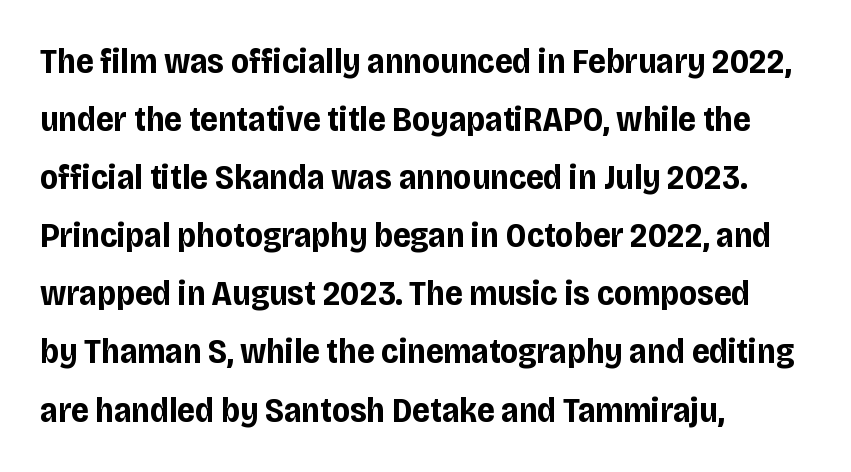
{"serif": "no", "italic": "no", "bold": "yes", "weight": "bold", "width": "condensed", "stroke_contrast": "low", "x_height": "large", "monospaced": "no", "underline": "no", "align": "left", "line_spacing": "normal", "line_spacing_ratio": 1.66, "letter_spacing": "normal", "letter_spacing_em": 0.0, "glyph_px": 35}
